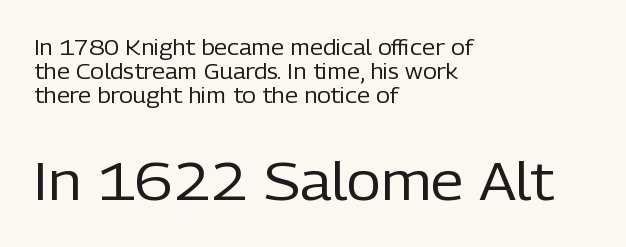
{"serif": "no", "italic": "no", "bold": "no", "weight": "regular", "width": "normal", "stroke_contrast": "low", "x_height": "medium", "monospaced": "no", "underline": "no", "align": "left", "line_spacing": "tight", "line_spacing_ratio": 1.14, "letter_spacing": "normal", "letter_spacing_em": 0.0, "larger_block": "second", "size_ratio": 2.52, "glyph_px": 53}
